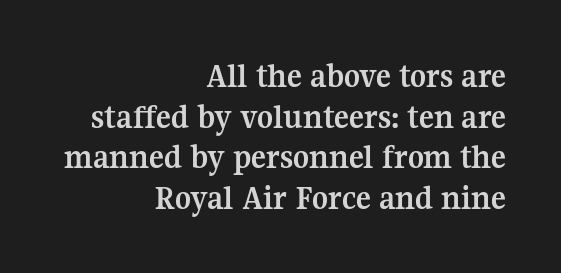
{"serif": "yes", "italic": "no", "bold": "yes", "weight": "semibold", "width": "normal", "stroke_contrast": "medium", "x_height": "medium", "monospaced": "no", "underline": "no", "align": "right", "line_spacing_ratio": 1.16, "letter_spacing": "normal", "letter_spacing_em": 0.0, "glyph_px": 35}
